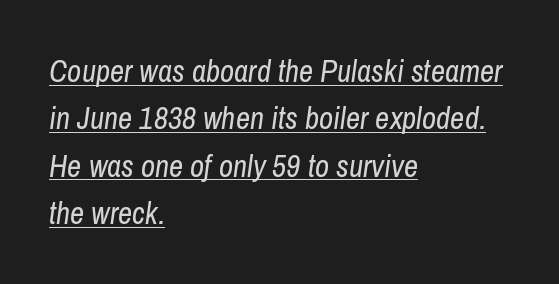
{"italic": "yes", "lean": "right", "slant_degrees": 8, "bold": "no", "weight": "regular", "width": "condensed", "stroke_contrast": "low", "x_height": "medium", "monospaced": "no", "underline": "yes", "align": "left", "line_spacing": "normal", "line_spacing_ratio": 1.53, "letter_spacing": "normal", "letter_spacing_em": 0.0, "glyph_px": 31}
